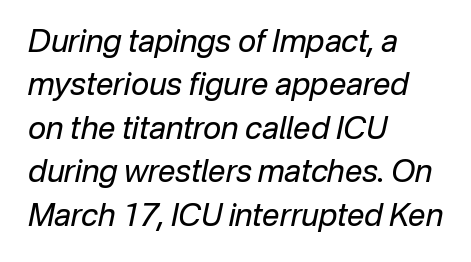
Looks like regular typesetting: each glyph gets only the width it needs. Vertical stems look standard width or narrower in stroke. Alignment: flush left. Letters rest on an invisible, unmarked baseline. Interline gaps are of average width in this sample.
